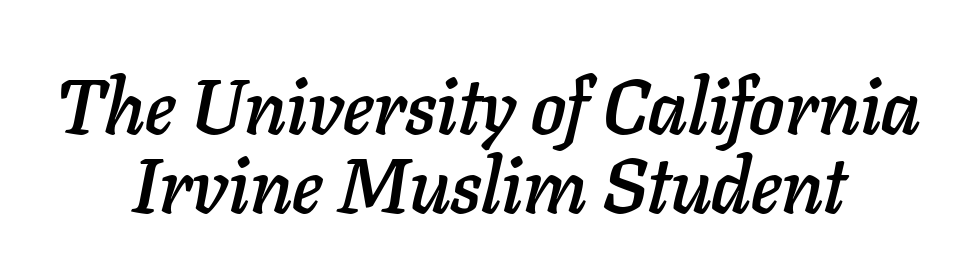
{"italic": "yes", "lean": "right", "slant_degrees": 11, "width": "normal", "stroke_contrast": "low", "x_height": "medium", "monospaced": "no", "underline": "no", "align": "center", "line_spacing": "tight", "line_spacing_ratio": 1.03, "letter_spacing": "normal", "letter_spacing_em": 0.0, "glyph_px": 77}
